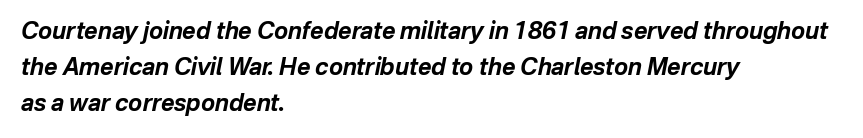
{"italic": "yes", "lean": "right", "slant_degrees": 12, "bold": "yes", "underline": "no", "align": "left", "line_spacing": "normal", "line_spacing_ratio": 1.56, "letter_spacing": "normal", "letter_spacing_em": 0.0, "glyph_px": 23}
